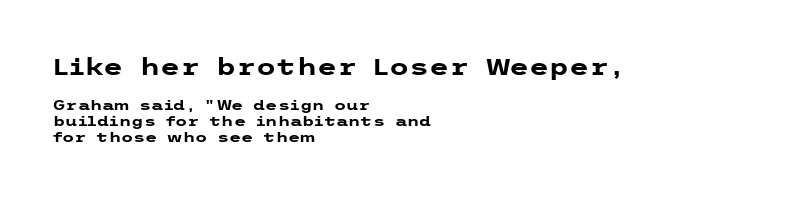
Quick note: interline space is minimal. Beneath every word, the page is bare. The letterforms sit shoulder to shoulder at normal distance. It's the straight-up-and-down kind of type. If you squint, the top block still reads clearly — it's the larger of the two. Heft: maximum for text — a bold.
